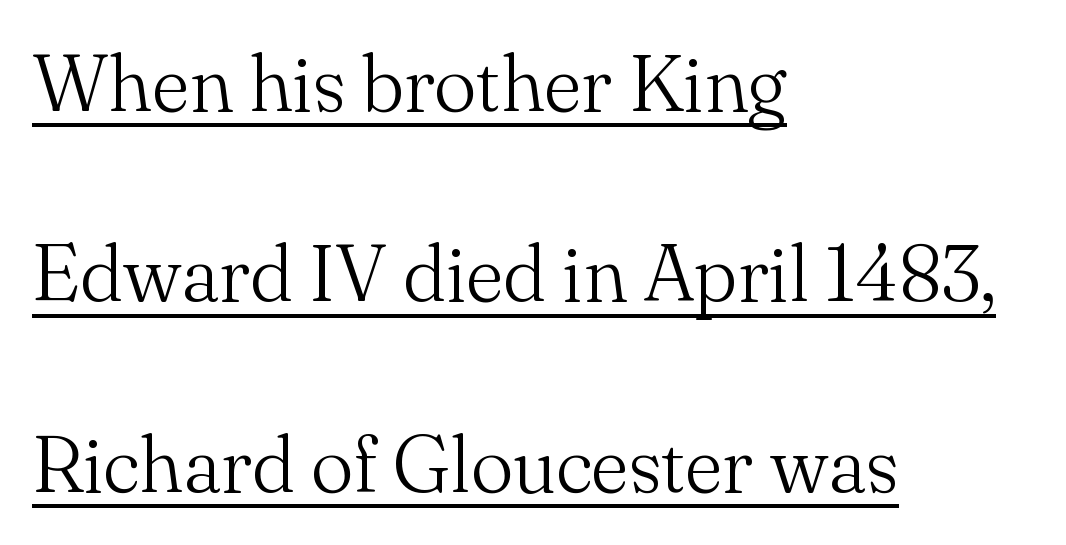
{"serif": "yes", "italic": "no", "bold": "no", "weight": "light", "width": "normal", "stroke_contrast": "medium", "x_height": "small", "monospaced": "no", "underline": "yes", "align": "left", "line_spacing": "loose", "line_spacing_ratio": 2.38, "letter_spacing": "normal", "letter_spacing_em": 0.0, "glyph_px": 80}
